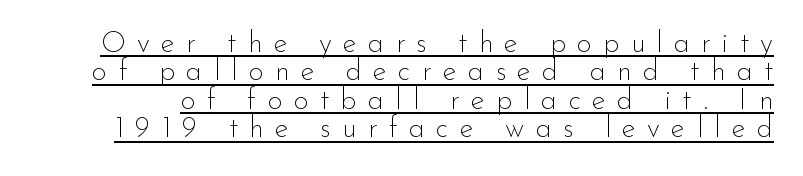
It's the straight-up-and-down kind of type. What decoration does the sample have? An underline. The weight would be labelled regular, book, light, or lighter still. This sample has the flowing, uneven cadence of proportional lettering. Loose tracking; the words dissolve into strings of separated letters.
